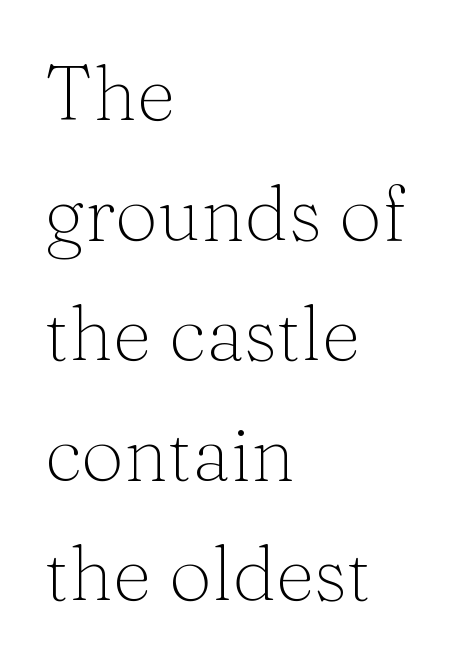
The image shows 76 px light serif type, upright; set left-aligned, normal line spacing (1.58x), normal letter spacing, not underlined; medium stroke contrast and a medium x-height.
